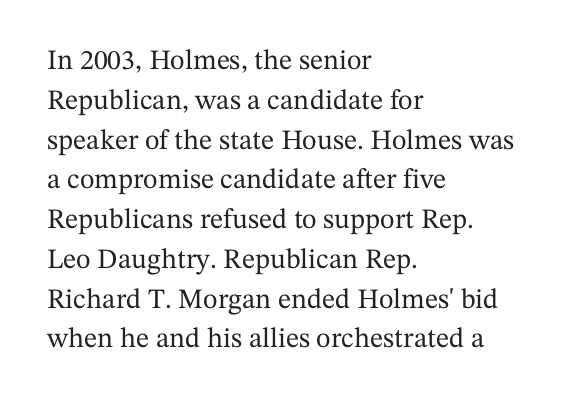
The image shows 28 px serif type, upright; set left-aligned, normal line spacing (1.42x), normal letter spacing, not underlined; medium stroke contrast and a medium x-height.
